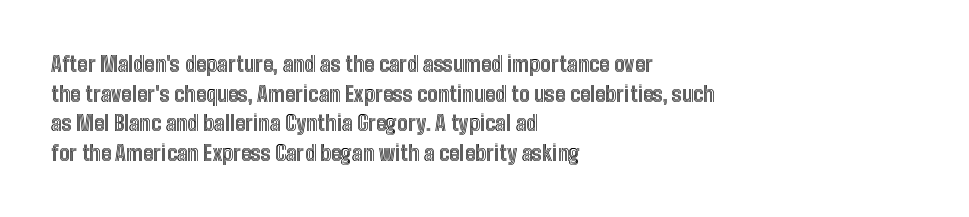
{"italic": "no", "underline": "no", "align": "left", "line_spacing": "normal", "line_spacing_ratio": 1.41, "letter_spacing": "normal", "letter_spacing_em": 0.0, "glyph_px": 21}
